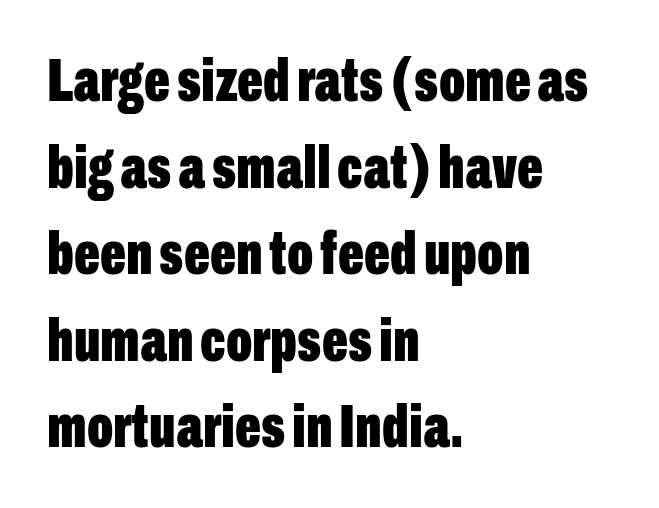
The image shows 61 px bold, condensed sans-serif type, upright; set left-aligned, normal line spacing (1.42x), normal letter spacing, not underlined; low stroke contrast and a medium x-height.
